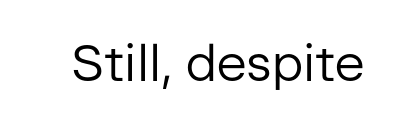
The image shows 51 px regular-weight sans-serif type, upright; set normal letter spacing, not underlined; low stroke contrast and a medium x-height.
